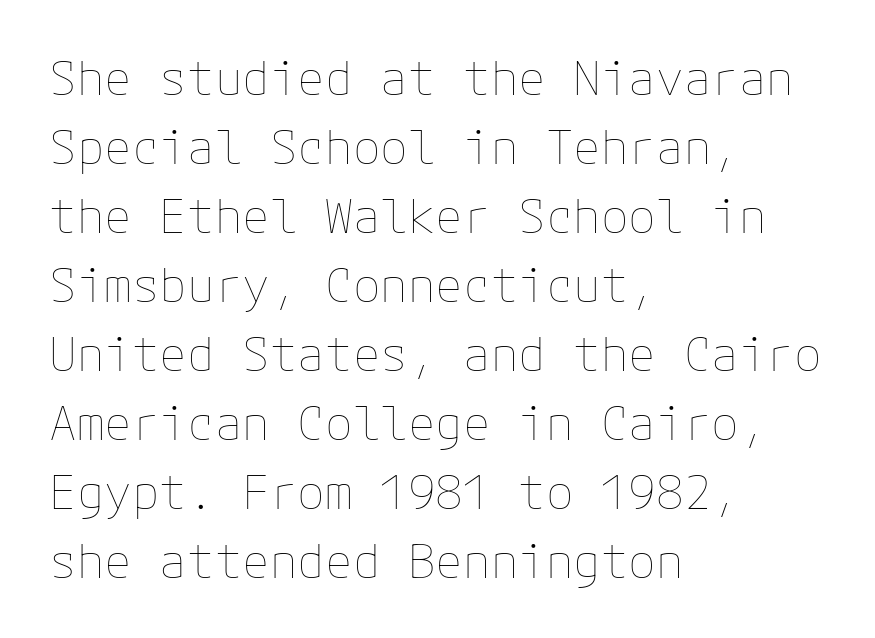
The image shows 46 px thin type, upright; set left-aligned, normal line spacing (1.5x), normal letter spacing, not underlined; low stroke contrast and a medium x-height.
